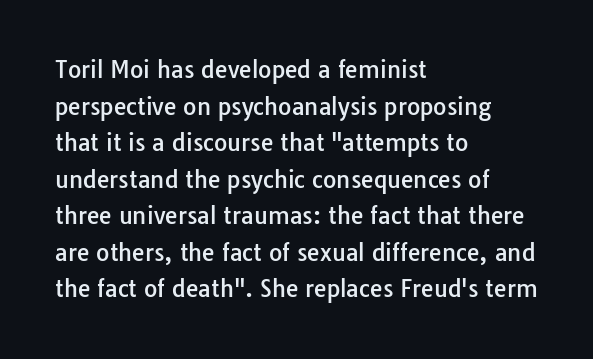
Rendered with straight, roman letterforms. Notice how the passage keeps a crisp vertical edge on the left only. A typesetter would call this leading conventional body-copy spacing. Is the letter spacing exaggerated? No — it looks like the ordinary default.
